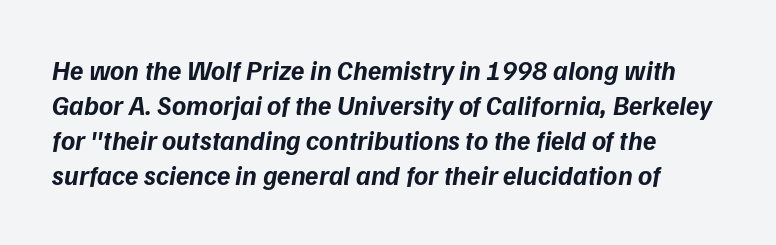
All the whitespace from short lines collects on the right. You can tell it's italic because the verticals aren't actually vertical. Glance below the letters and you will spot only blank space. Leading: standard.
